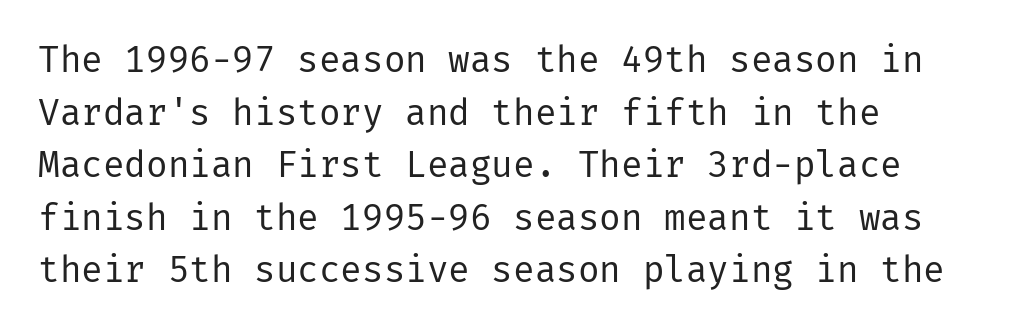
{"serif": "no", "italic": "no", "bold": "no", "weight": "regular", "width": "normal", "stroke_contrast": "low", "x_height": "medium", "underline": "no", "align": "left", "line_spacing": "normal", "line_spacing_ratio": 1.46, "letter_spacing": "normal", "letter_spacing_em": 0.0, "glyph_px": 36}
